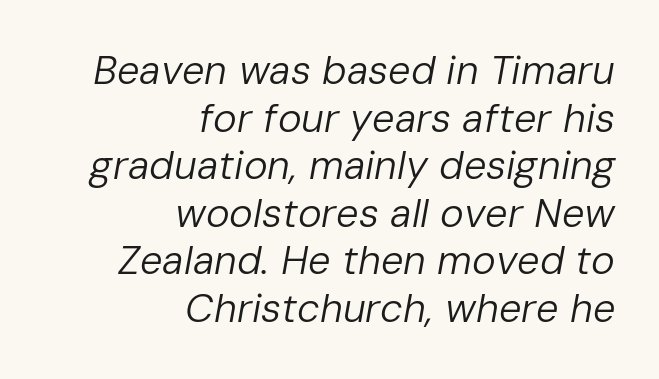
Q: Is the text bold? A: No.
Q: Is the text italic (slanted)? A: Yes, it leans right by about 10 degrees.
Q: Is the text underlined? A: No.
Q: How is the paragraph aligned? A: Right-aligned.
Q: Is the spacing between letters normal or unusually wide? A: Normal.
Q: Width (condensed, normal, or wide)? A: Normal.
Q: Stroke contrast? A: Low.
Q: x-height? A: Medium.
Q: Monospaced? A: No.
